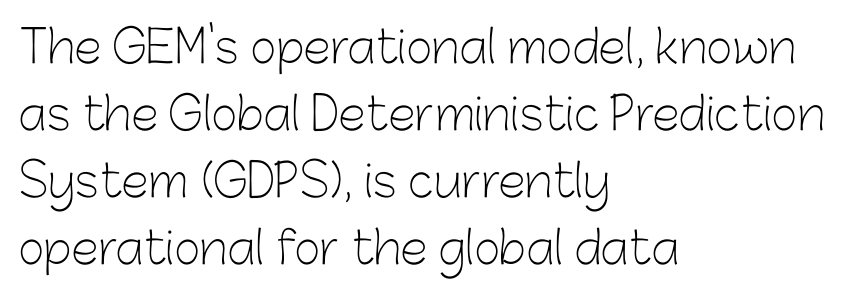
Counters stay open thanks to moderate or lighter strokes. The lines are quadded left. Each letter keeps its own natural width here, so spacing adapts to shape. No extra tracking has been applied to these lines. Has an underline been added? It has not.
